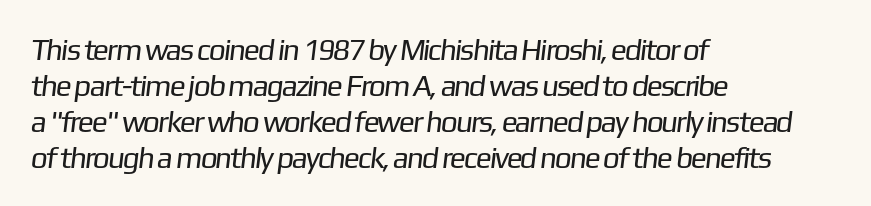
{"serif": "no", "bold": "no", "weight": "regular", "width": "normal", "stroke_contrast": "low", "x_height": "medium", "monospaced": "no", "underline": "no", "align": "left", "line_spacing_ratio": 1.2, "letter_spacing": "normal", "letter_spacing_em": 0.0, "glyph_px": 30}
